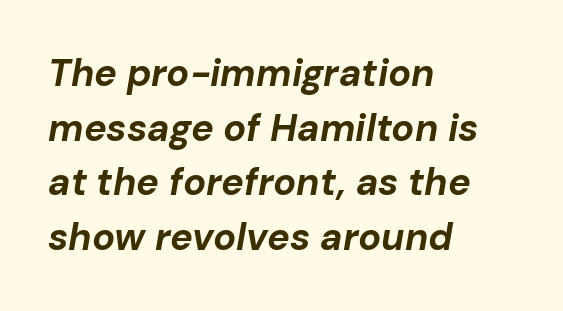
The space directly below the letters is spotless. The paragraph has a hard left edge and a soft right edge. These lines are rendered in a variable-pitch font. This rendering leaves character spacing at its baseline value. Heavy-handed strokes throughout: this text is bold.
